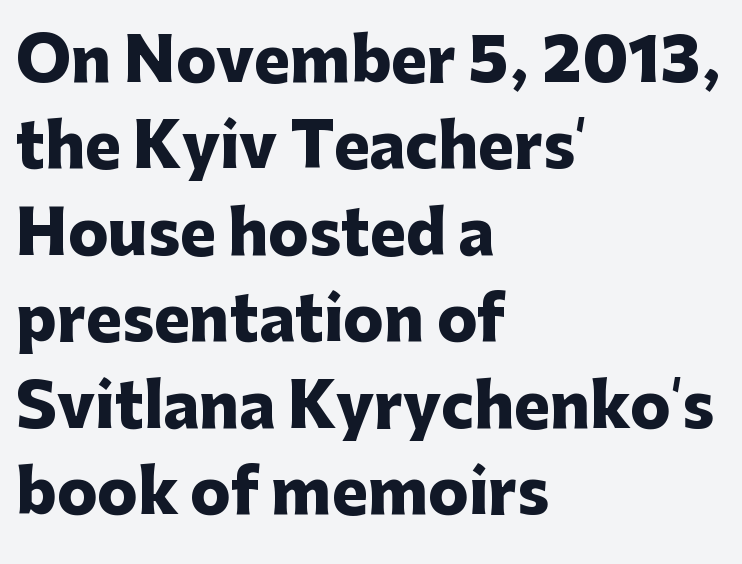
Q: Is the text bold? A: Yes.
Q: Is the text italic (slanted)? A: No, it is upright.
Q: Is the typeface a serif or a sans-serif typeface? A: Sans-serif.
Q: Is the text underlined? A: No.
Q: How is the paragraph aligned? A: Left-aligned.
Q: Is the spacing between letters normal or unusually wide? A: Normal.
Q: Is the spacing between lines tight, normal or loose? A: Normal.
Q: Width (condensed, normal, or wide)? A: Normal.
Q: Stroke contrast? A: Low.
Q: x-height? A: Medium.
Q: Monospaced? A: No.
